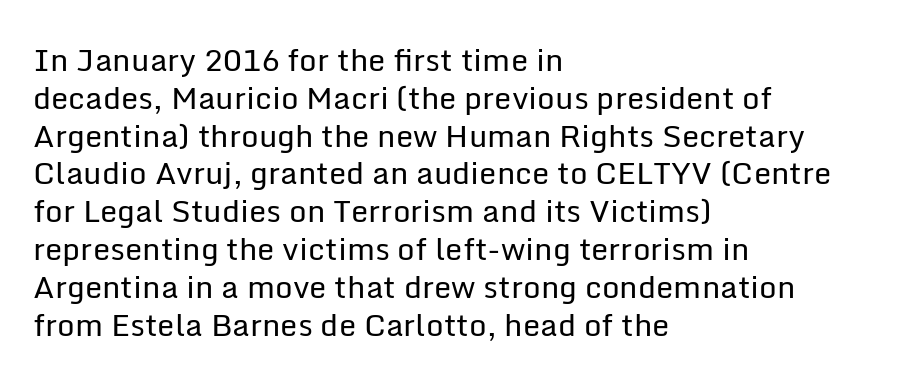
The image shows 31 px regular-weight sans-serif type, upright; set left-aligned, line spacing 1.22x, normal letter spacing, not underlined; low stroke contrast and a medium x-height.
